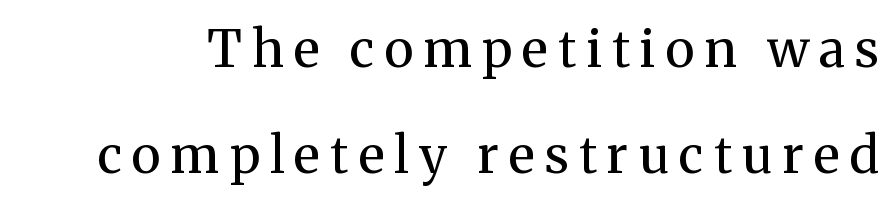
The image shows 51 px regular-weight serif type, upright; set loose line spacing (2.08x), unusually wide letter spacing (+0.2 em), not underlined; medium stroke contrast and a medium x-height.
